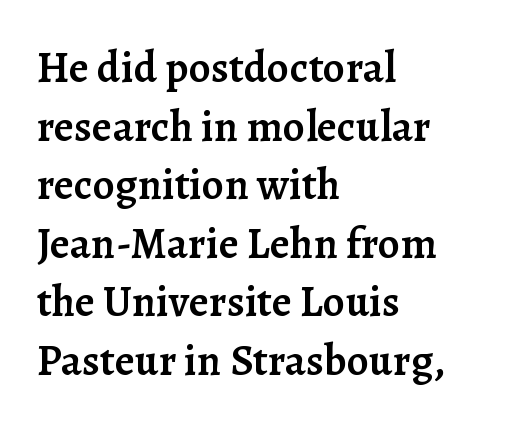
{"serif": "yes", "italic": "no", "bold": "semi", "weight": "semibold", "width": "normal", "stroke_contrast": "low", "x_height": "medium", "monospaced": "no", "underline": "no", "align": "left", "line_spacing": "normal", "line_spacing_ratio": 1.33, "letter_spacing": "normal", "letter_spacing_em": 0.0, "glyph_px": 44}
